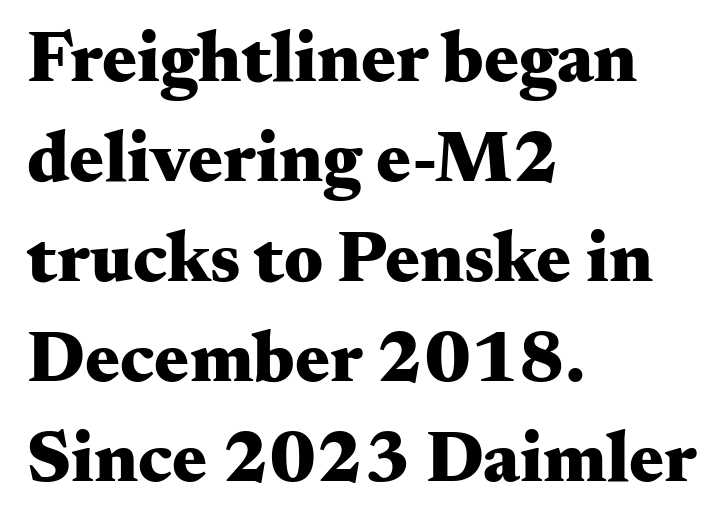
{"serif": "yes", "italic": "no", "bold": "yes", "weight": "heavy", "width": "wide", "stroke_contrast": "medium", "x_height": "small", "monospaced": "no", "underline": "no", "align": "left", "line_spacing": "normal", "line_spacing_ratio": 1.37, "letter_spacing": "normal", "letter_spacing_em": 0.0, "glyph_px": 73}
